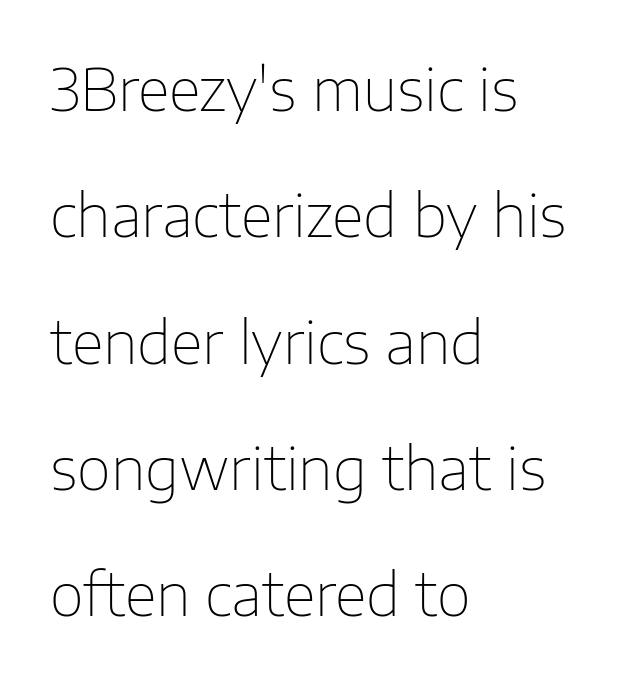
The image shows 59 px thin sans-serif type, upright; set left-aligned, loose line spacing (2.14x), normal letter spacing, not underlined; low stroke contrast and a medium x-height.
